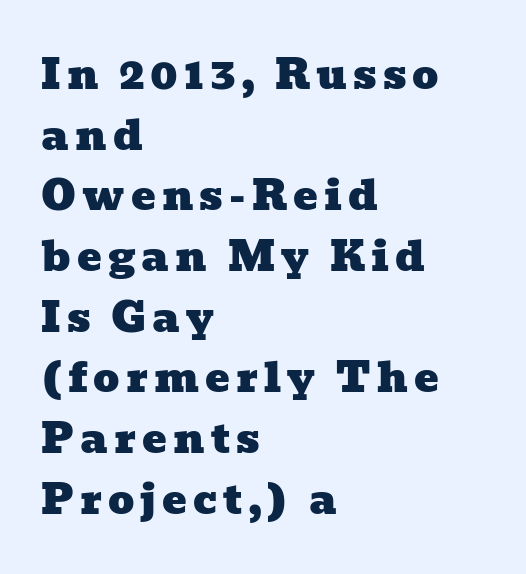
Rows of type keep a routine distance in the vertical direction. Descender tails drop into unmarked territory. Here the designer chose a conventional face with non-uniform glyph widths. What kind of face is this? One with serifs.
